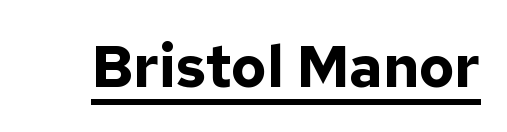
{"serif": "no", "italic": "no", "bold": "yes", "weight": "bold", "width": "normal", "stroke_contrast": "low", "x_height": "medium", "monospaced": "no", "underline": "yes", "letter_spacing": "normal", "letter_spacing_em": 0.0, "glyph_px": 58}
